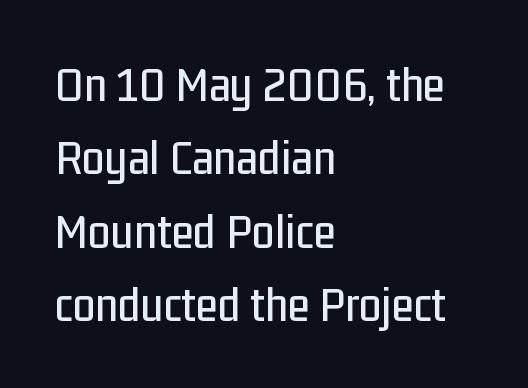
{"serif": "no", "italic": "no", "width": "condensed", "stroke_contrast": "low", "x_height": "medium", "monospaced": "no", "underline": "no", "align": "left", "line_spacing": "normal", "line_spacing_ratio": 1.44, "letter_spacing": "normal", "letter_spacing_em": 0.0, "glyph_px": 51}
